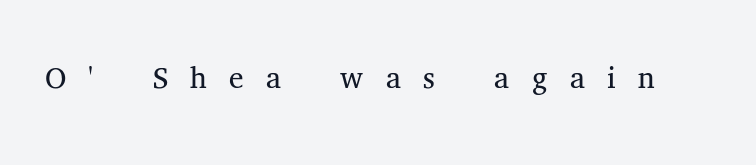
Underline: absent. Looks like regular typesetting: each glyph gets only the width it needs. Type style note: has serifs. Tall strokes in this sample are plumb rather than angled.
